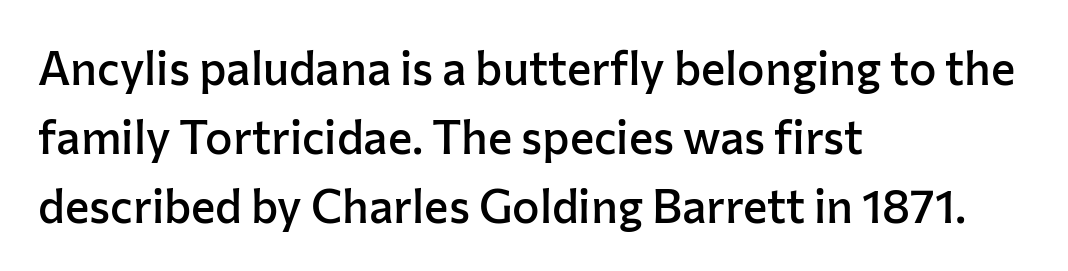
This sample has the flowing, uneven cadence of proportional lettering. Leftover space on each line is placed entirely after the last word. The words here are not underlined. Nope, not italic — everything's standing straight. Nobody touched the tracking dial on this one. The space between consecutive lines is moderate.
